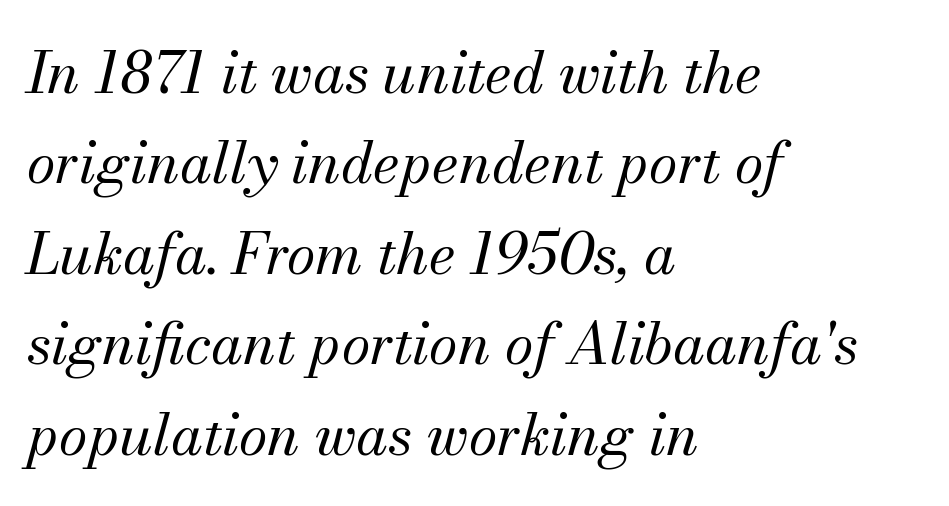
Q: Is the text bold? A: No.
Q: Is the text italic (slanted)? A: Yes, it leans right by about 13 degrees.
Q: Is the typeface a serif or a sans-serif typeface? A: Serif.
Q: Is the text underlined? A: No.
Q: How is the paragraph aligned? A: Left-aligned.
Q: Is the spacing between letters normal or unusually wide? A: Normal.
Q: Is the spacing between lines tight, normal or loose? A: Normal.
Q: Width (condensed, normal, or wide)? A: Normal.
Q: Stroke contrast? A: Medium.
Q: x-height? A: Small.
Q: Monospaced? A: No.
